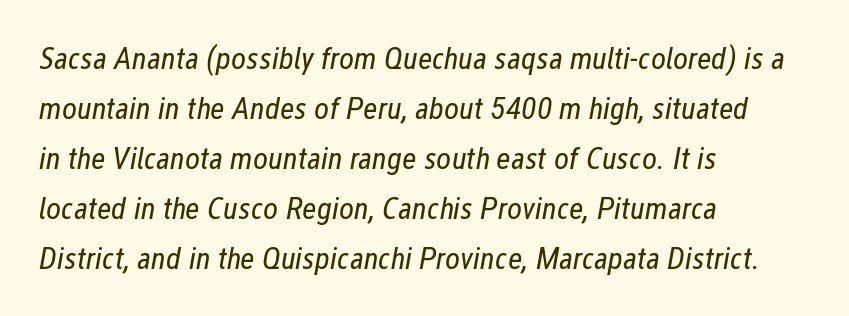
Is the letter spacing exaggerated? No — it looks like the ordinary default. Every character sits at an angle, as italics do. Bold? No — there's no thickening of the strokes. Regarding leading, the lines here are spaced in the standard way. This sample has the flowing, uneven cadence of proportional lettering. Plain, unruled lines of type.
